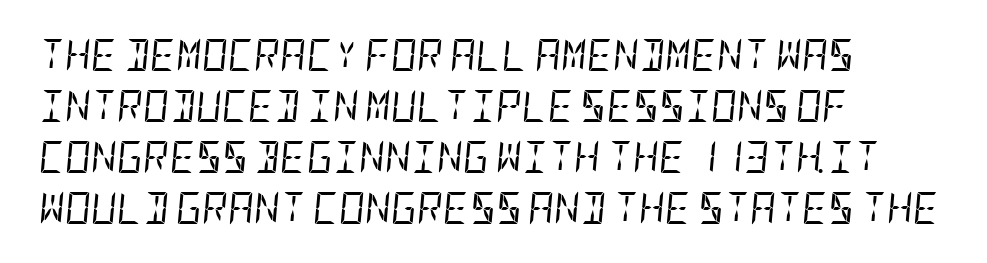
The image shows 32 px regular-weight, condensed type, italic (leaning right); set left-aligned, normal line spacing (1.59x), normal letter spacing, not underlined; low stroke contrast and a large x-height.
